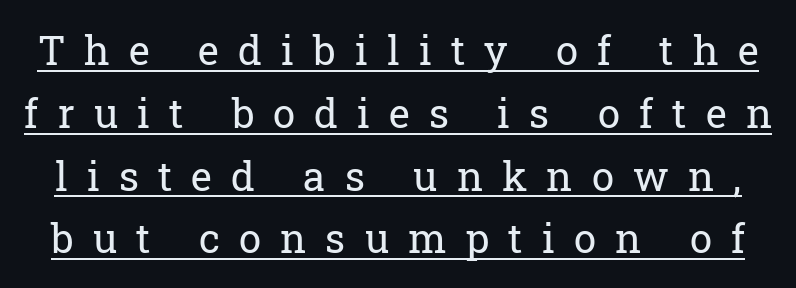
Q: Is the text bold? A: No.
Q: Is the text italic (slanted)? A: No, it is upright.
Q: Is the typeface a serif or a sans-serif typeface? A: Serif.
Q: Is the text underlined? A: Yes.
Q: Is the spacing between letters normal or unusually wide? A: Unusually wide.
Q: Is the spacing between lines tight, normal or loose? A: Normal.
Q: Width (condensed, normal, or wide)? A: Normal.
Q: Stroke contrast? A: Low.
Q: x-height? A: Medium.
Q: Monospaced? A: No.
